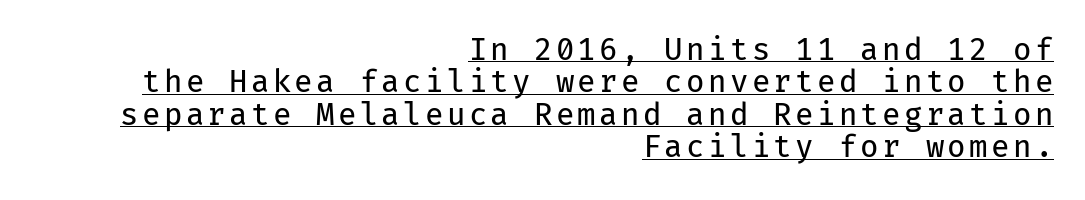
A flush-right, rag-left setting is used for this passage. Are there feet on the stems? There aren't — it's a sans. No extra ink here — the face is not bold. The letters stand straight up with perfectly vertical stems. The leading is snug, giving the passage a crowded texture. Compared with undecorated copy, this sample adds a rule below the words.
